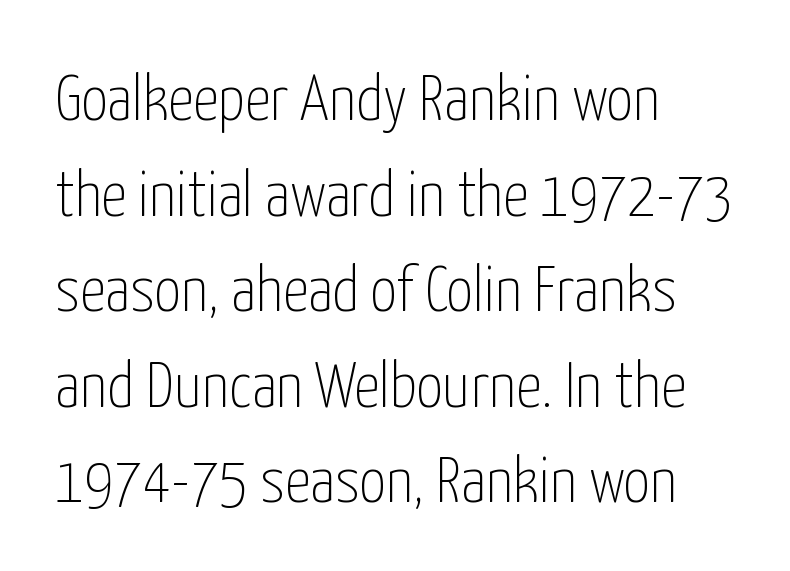
Leftover space on each line is placed entirely after the last word. Underlining? Definitely not there. The letterforms sit shoulder to shoulder at normal distance. Character widths vary here, with narrow letters taking less room than wide ones. Quick note: not italic, upright. The rendering uses a moderate line-height, typical for paragraphs.
